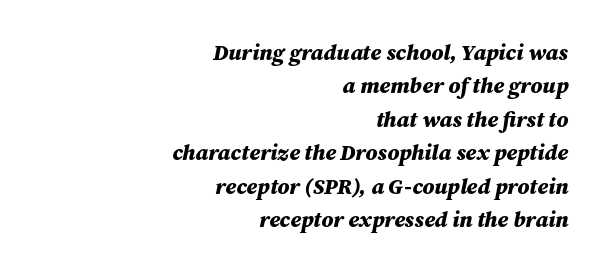
Q: Is the text bold? A: Yes.
Q: Is the text italic (slanted)? A: Yes, it leans right by about 12 degrees.
Q: Is the text underlined? A: No.
Q: How is the paragraph aligned? A: Right-aligned.
Q: Is the spacing between letters normal or unusually wide? A: Normal.
Q: Is the spacing between lines tight, normal or loose? A: Normal.
